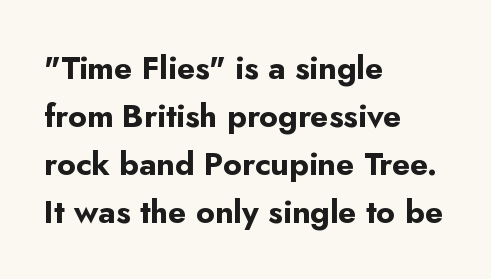
{"serif": "no", "italic": "no", "bold": "yes", "weight": "bold", "width": "normal", "stroke_contrast": "low", "x_height": "small", "monospaced": "no", "underline": "no", "align": "left", "line_spacing": "normal", "line_spacing_ratio": 1.5, "letter_spacing": "normal", "letter_spacing_em": 0.0, "glyph_px": 32}
